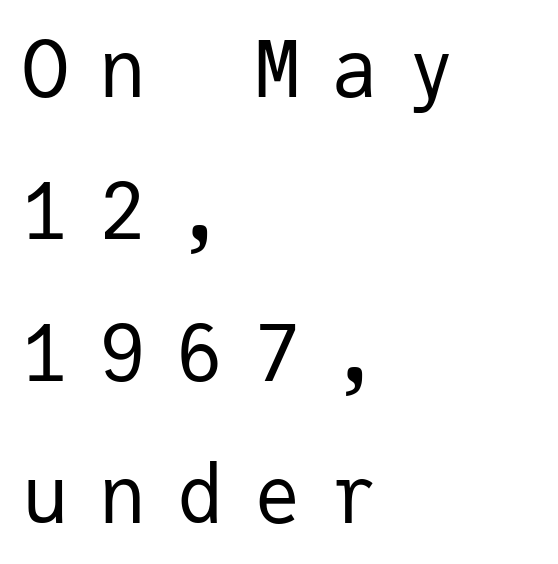
{"serif": "no", "italic": "no", "bold": "no", "weight": "regular", "width": "normal", "stroke_contrast": "low", "x_height": "medium", "monospaced": "yes", "underline": "no", "align": "left", "line_spacing_ratio": 1.82, "letter_spacing": "wide", "letter_spacing_em": 0.39, "glyph_px": 78}
